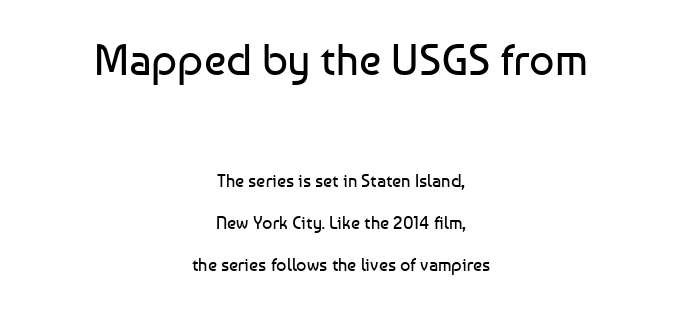
Serif or sans? Sans — the stroke terminals are bare. Nothing unusual about the tracking: characters are spaced as the font intends. Proportional: the letters do not fall into vertical columns. You get the large type first, then a drop to smaller type.
